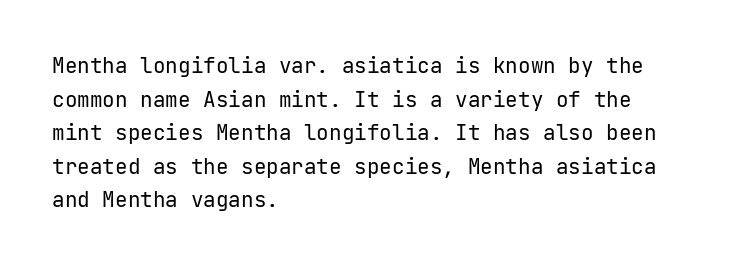
The font's upright variant was chosen for this text. Does the leading feel generous? No, just average. Letters rest on an invisible, unmarked baseline. Heft: none added — not bold. Typeset ragged right — the left edge is the straight one.
